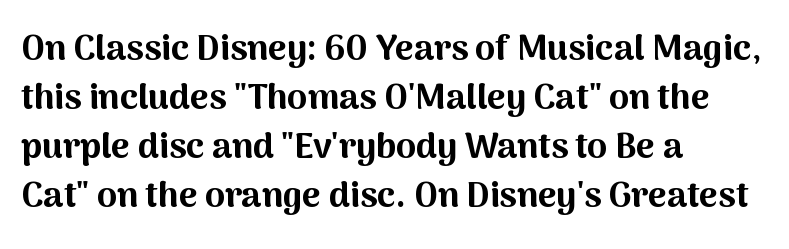
{"serif": "no", "italic": "no", "bold": "yes", "weight": "bold", "width": "normal", "stroke_contrast": "medium", "x_height": "medium", "monospaced": "no", "underline": "no", "align": "left", "line_spacing": "normal", "line_spacing_ratio": 1.36, "letter_spacing": "normal", "letter_spacing_em": 0.0, "glyph_px": 36}
